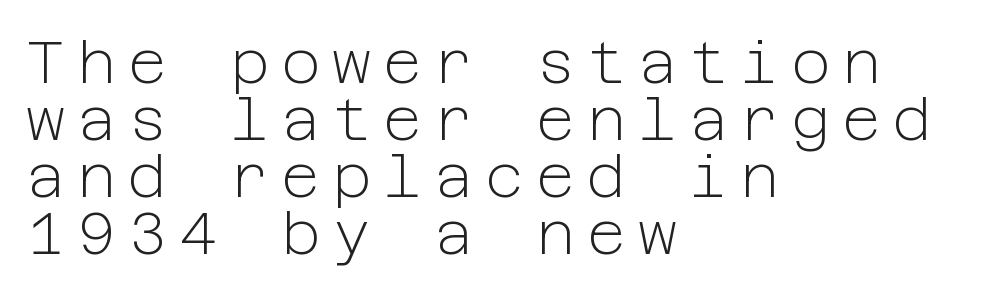
The characters display no serif detailing; their extremities are plain. Italic: no, the glyphs are upright roman. Stems here are at most as thick as an everyday book face. Spacing between characters has been opened up far beyond the box default. These lines huddle together more closely than default settings would place them.
